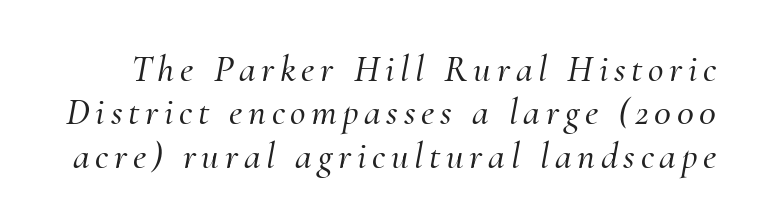
The image shows 38 px serif type, italic (leaning right); set tight line spacing (1.14x), not underlined; medium stroke contrast and a small x-height.
